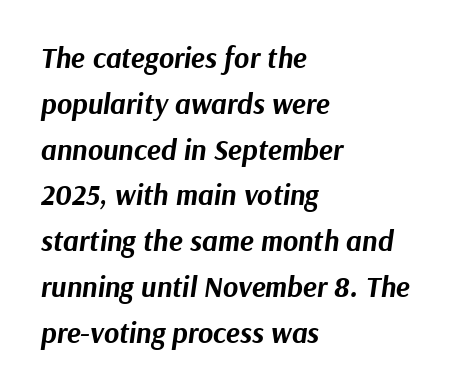
The typography opts for an oblique posture over an upright one. The zone under the glyphs is completely vacant. A typesetter would call this leading conventional body-copy spacing. What weight is shown? A full bold with thick strokes. Do the characters align in a grid? No, the font is proportional.
